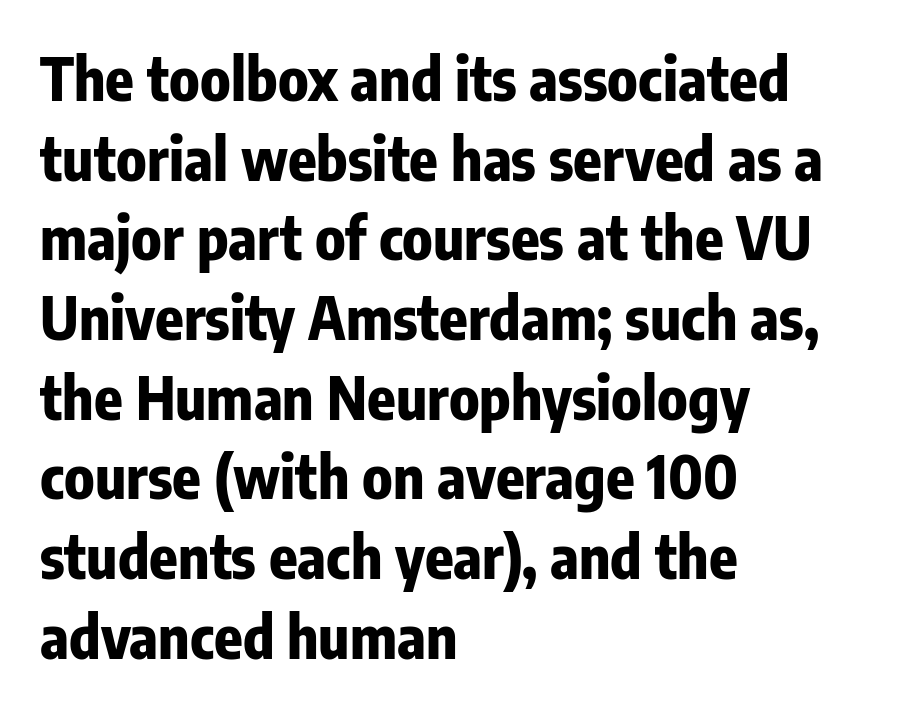
The image shows 59 px bold, condensed sans-serif type, upright; set left-aligned, normal line spacing (1.35x), normal letter spacing, not underlined; low stroke contrast and a medium x-height.
